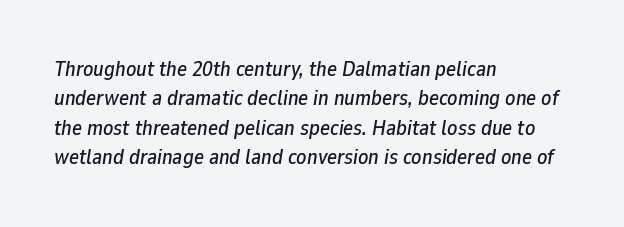
One glance says typical: line gaps are just what's usual. Glance below the letters and you will spot only blank space. The text block is weighted toward the left margin, trailing off unevenly rightward. Designer's note — italics engaged. A typesetter would call this zero additional tracking.
